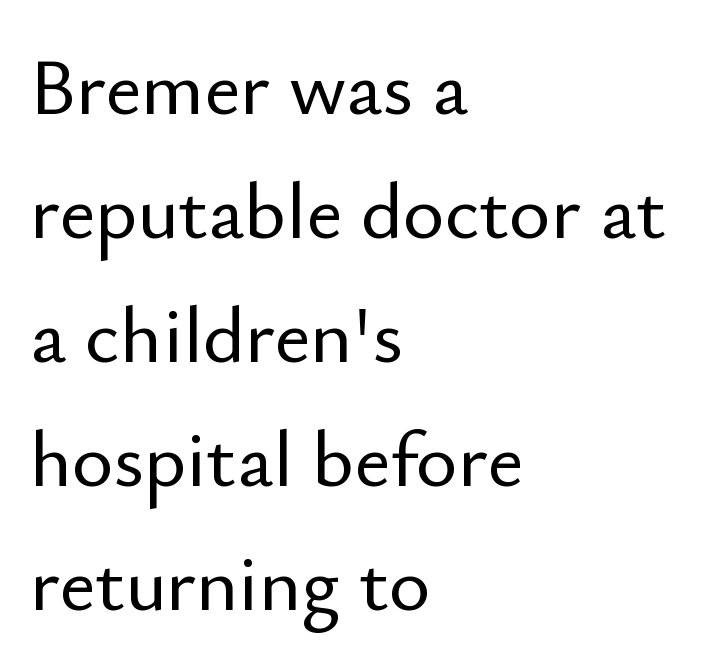
Q: Is the text italic (slanted)? A: No, it is upright.
Q: Is the typeface a serif or a sans-serif typeface? A: Sans-serif.
Q: Is the text underlined? A: No.
Q: How is the paragraph aligned? A: Left-aligned.
Q: Is the spacing between letters normal or unusually wide? A: Normal.
Q: Is the spacing between lines tight, normal or loose? A: Normal.
Q: Width (condensed, normal, or wide)? A: Normal.
Q: Stroke contrast? A: Low.
Q: x-height? A: Small.
Q: Monospaced? A: No.
